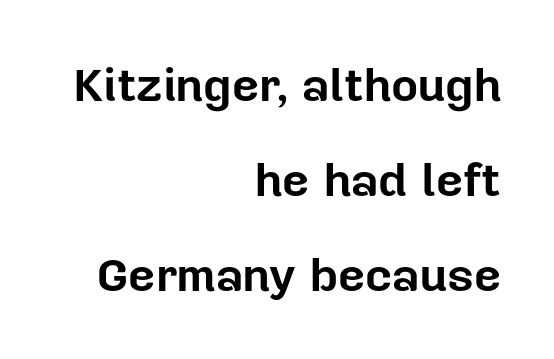
Proportional: the letters do not fall into vertical columns. The lines in this sample share a right terminus and differ only in where they begin. Beneath every word, the page is bare. Heft: maximum for text — a bold.
